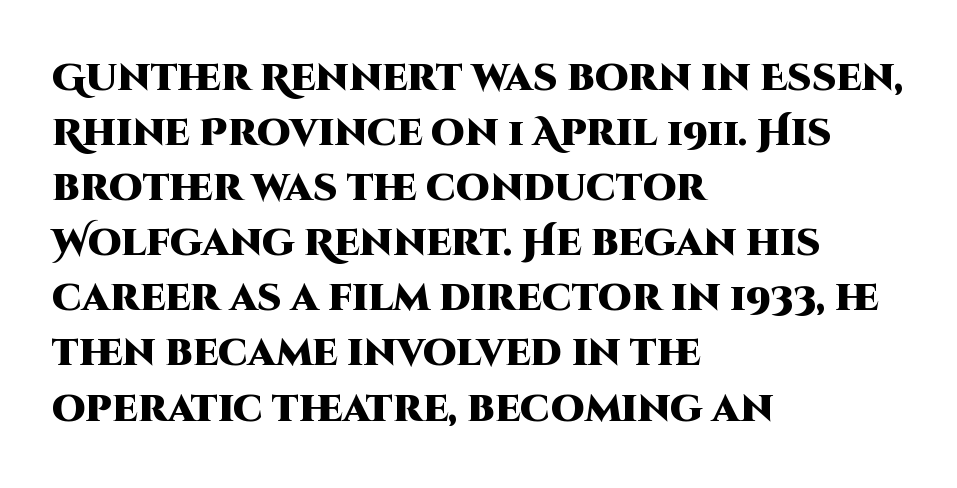
{"serif": "no", "italic": "no", "bold": "yes", "weight": "heavy", "width": "normal", "stroke_contrast": "high", "x_height": "large", "monospaced": "no", "underline": "no", "align": "left", "line_spacing": "normal", "line_spacing_ratio": 1.45, "letter_spacing": "normal", "letter_spacing_em": 0.0, "glyph_px": 38}
